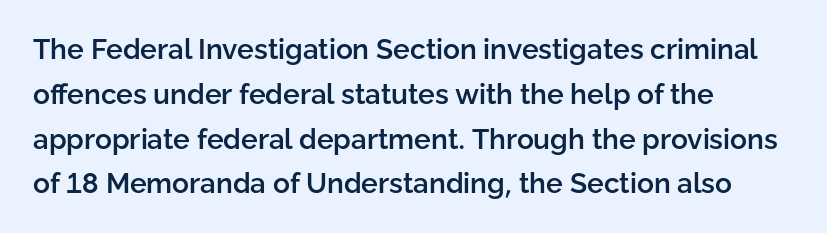
Q: Is the text bold? A: Semi-bold.
Q: Is the text italic (slanted)? A: No, it is upright.
Q: Is the typeface a serif or a sans-serif typeface? A: Sans-serif.
Q: Is the text underlined? A: No.
Q: How is the paragraph aligned? A: Left-aligned.
Q: Is the spacing between letters normal or unusually wide? A: Normal.
Q: Is the spacing between lines tight, normal or loose? A: Normal.
Q: Width (condensed, normal, or wide)? A: Normal.
Q: Stroke contrast? A: Low.
Q: x-height? A: Medium.
Q: Monospaced? A: No.
